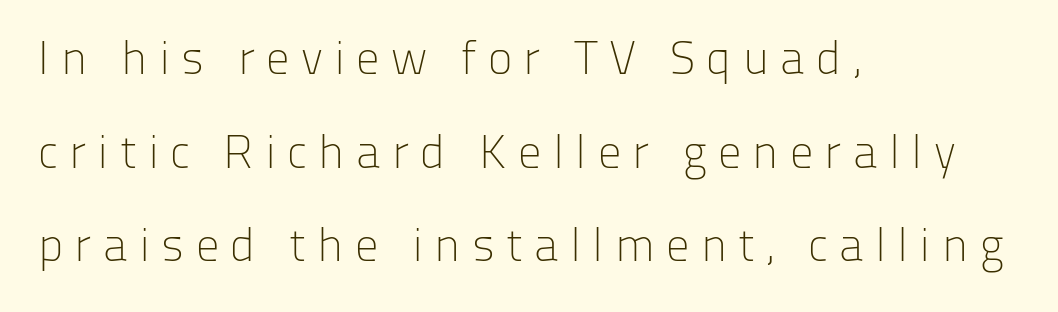
Is this a sans? Yes — the strokes have no serifs. The lettering holds an erect, upright posture throughout. Honestly, the rows look like they've been pulled way apart. Proportional: the letters do not fall into vertical columns.
